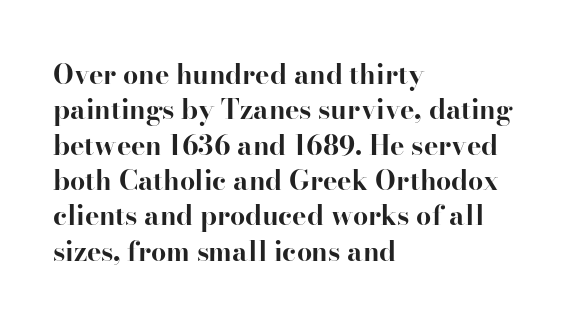
A clean baseline with only descenders dipping below it. These lines stack with their left ends in a neat column. Regular leading. Pretty heavy lettering here — definitely bold. Does extra space separate the letters? No, they use regular spacing.
